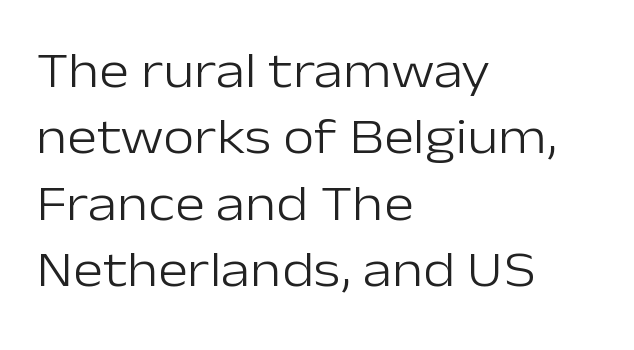
{"serif": "no", "italic": "no", "bold": "no", "weight": "light", "width": "normal", "stroke_contrast": "low", "x_height": "medium", "monospaced": "no", "underline": "no", "align": "left", "line_spacing": "normal", "line_spacing_ratio": 1.3, "letter_spacing": "normal", "letter_spacing_em": 0.0, "glyph_px": 51}
